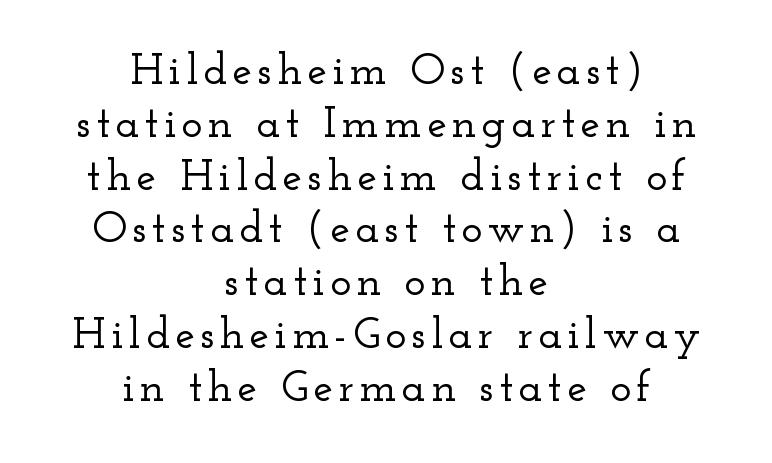
The image shows 44 px wide serif type, upright; set centered, line spacing 1.2x, not underlined; low stroke contrast and a small x-height.
